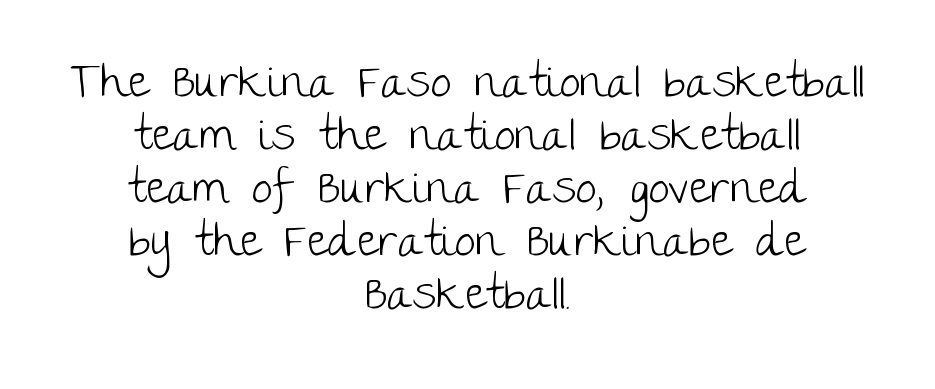
{"serif": "no", "italic": "no", "bold": "no", "weight": "light", "width": "normal", "stroke_contrast": "low", "x_height": "large", "monospaced": "no", "underline": "no", "align": "center", "line_spacing": "tight", "line_spacing_ratio": 1.13, "letter_spacing": "normal", "letter_spacing_em": 0.0, "glyph_px": 47}
